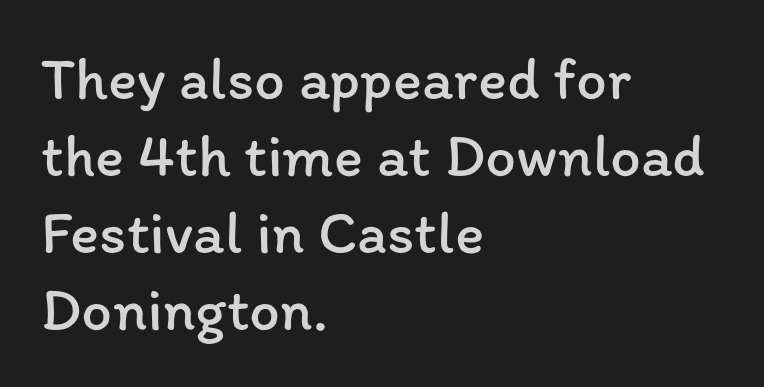
{"italic": "no", "bold": "no", "weight": "regular", "width": "normal", "stroke_contrast": "low", "x_height": "medium", "monospaced": "no", "underline": "no", "align": "left", "line_spacing": "normal", "line_spacing_ratio": 1.26, "letter_spacing": "normal", "letter_spacing_em": 0.0, "glyph_px": 61}
